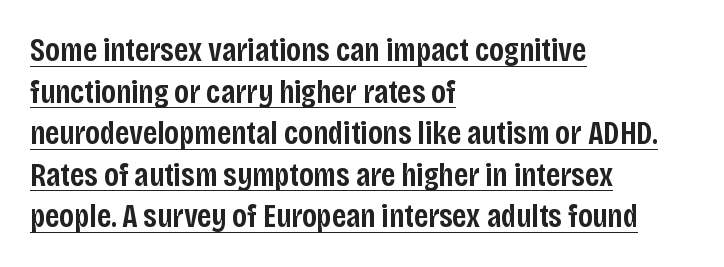
{"serif": "no", "italic": "no", "bold": "semi", "weight": "semibold", "width": "condensed", "stroke_contrast": "low", "x_height": "large", "monospaced": "no", "underline": "yes", "align": "left", "line_spacing": "normal", "line_spacing_ratio": 1.26, "letter_spacing": "normal", "letter_spacing_em": 0.0, "glyph_px": 33}
